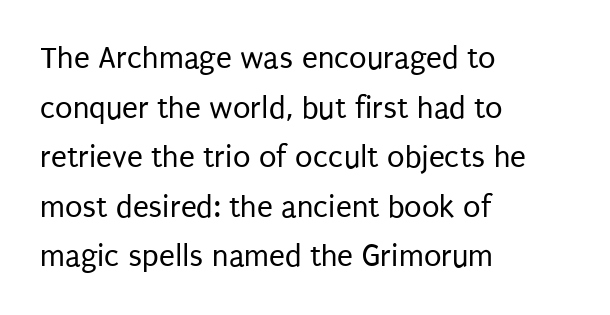
{"serif": "no", "italic": "no", "bold": "no", "weight": "regular", "width": "condensed", "stroke_contrast": "low", "x_height": "large", "monospaced": "no", "underline": "no", "align": "left", "line_spacing": "normal", "line_spacing_ratio": 1.55, "letter_spacing": "normal", "letter_spacing_em": 0.0, "glyph_px": 32}
